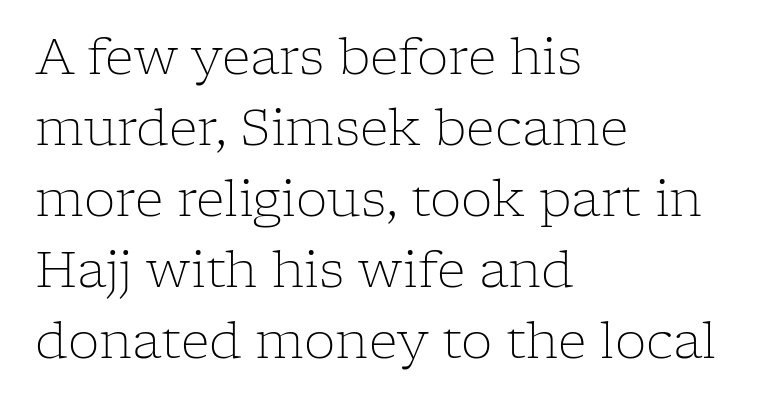
Character widths vary here, with narrow letters taking less room than wide ones. Normally led — the rows are evenly, conventionally spaced. In terms of letterform style, serifs are clearly present. No chunkiness to these letters — they're not bold. Designer's note — italics off, roman on.
